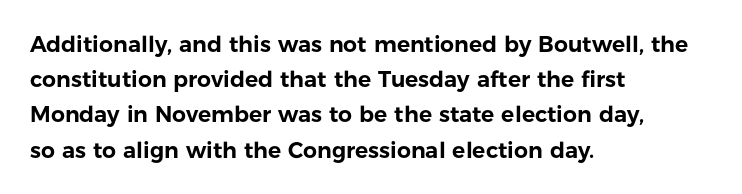
{"italic": "no", "underline": "no", "align": "left", "line_spacing": "normal", "line_spacing_ratio": 1.6, "letter_spacing": "normal", "letter_spacing_em": 0.0, "glyph_px": 22}
